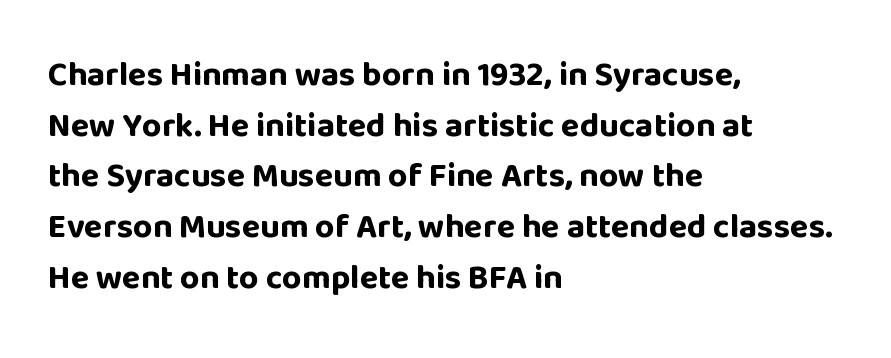
Q: Is the text bold? A: Yes.
Q: Is the text italic (slanted)? A: No, it is upright.
Q: Is the typeface a serif or a sans-serif typeface? A: Sans-serif.
Q: Is the text underlined? A: No.
Q: How is the paragraph aligned? A: Left-aligned.
Q: Is the spacing between letters normal or unusually wide? A: Normal.
Q: Is the spacing between lines tight, normal or loose? A: Normal.
Q: Width (condensed, normal, or wide)? A: Normal.
Q: Stroke contrast? A: Low.
Q: x-height? A: Large.
Q: Monospaced? A: No.
